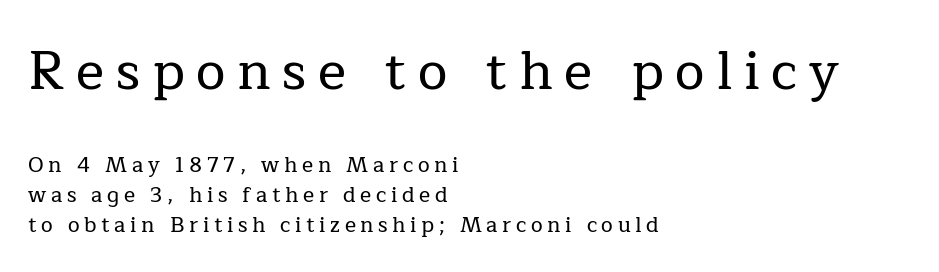
Q: Is the text italic (slanted)? A: No, it is upright.
Q: Is the typeface a serif or a sans-serif typeface? A: Serif.
Q: Is the text underlined? A: No.
Q: How is the paragraph aligned? A: Left-aligned.
Q: Is the spacing between letters normal or unusually wide? A: Unusually wide.
Q: Is the spacing between lines tight, normal or loose? A: Normal.
Q: Which block of text is set in a larger size, the first (top) or the second (bottom)? A: The first (top) one.
Q: Width (condensed, normal, or wide)? A: Normal.
Q: Stroke contrast? A: Low.
Q: x-height? A: Medium.
Q: Monospaced? A: No.
